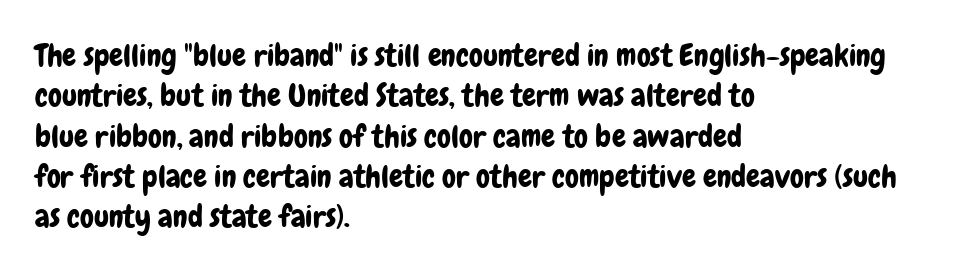
Q: Is the text italic (slanted)? A: No, it is upright.
Q: Is the typeface a serif or a sans-serif typeface? A: Sans-serif.
Q: Is the text underlined? A: No.
Q: How is the paragraph aligned? A: Left-aligned.
Q: Is the spacing between letters normal or unusually wide? A: Normal.
Q: Is the spacing between lines tight, normal or loose? A: Normal.
Q: Width (condensed, normal, or wide)? A: Condensed.
Q: Stroke contrast? A: Low.
Q: x-height? A: Medium.
Q: Monospaced? A: No.
